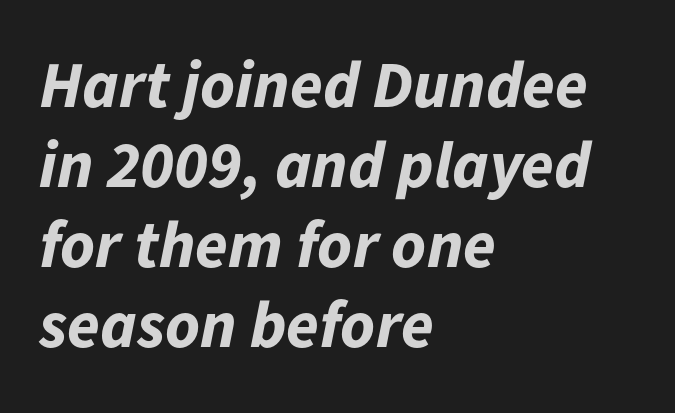
The image shows 66 px bold type, italic (leaning right); set left-aligned, line spacing 1.21x, normal letter spacing, not underlined; low stroke contrast and a medium x-height.
